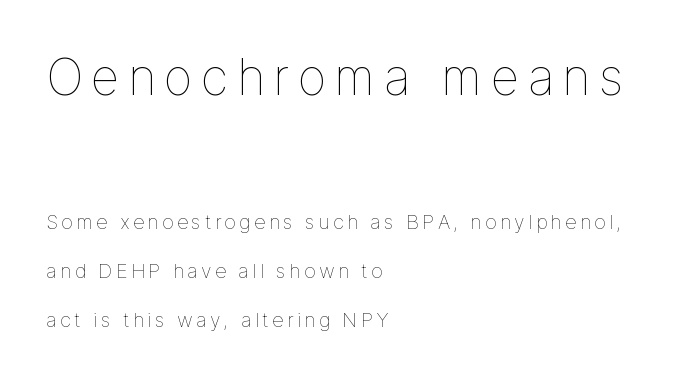
{"italic": "no", "bold": "no", "weight": "thin", "width": "normal", "stroke_contrast": "low", "x_height": "medium", "monospaced": "no", "underline": "no", "align": "left", "line_spacing": "loose", "line_spacing_ratio": 2.46, "larger_block": "first", "size_ratio": 2.5, "glyph_px": 50}
